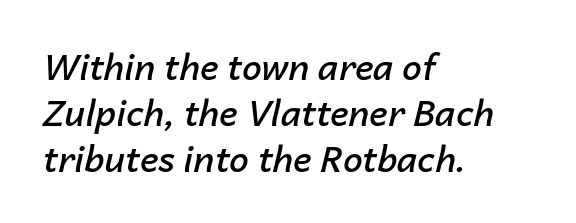
The image shows 35 px semibold type, italic (leaning right); set left-aligned, normal line spacing (1.31x), normal letter spacing, not underlined; low stroke contrast and a medium x-height.
